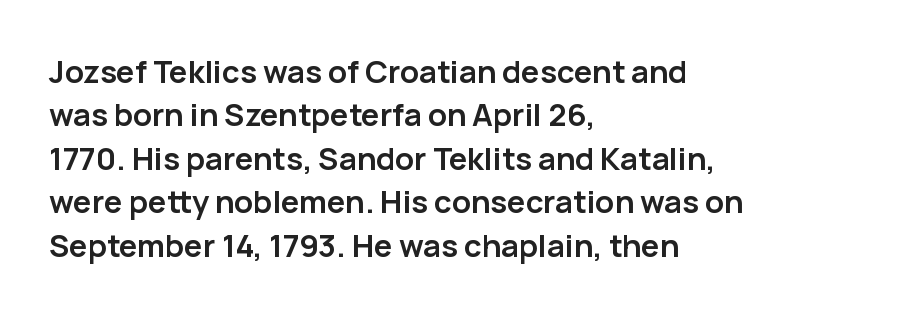
Here the designer chose a conventional face with non-uniform glyph widths. Short and long lines alike share a common starting point at left. Each word holds together tightly as a unit, with standard inter-letter gaps. Compared with typical paragraphs, the rows here are spaced about the same. Notice how the stems are strictly vertical — no italics here. The rendering uses a bold face; every stroke is thick and dark.
